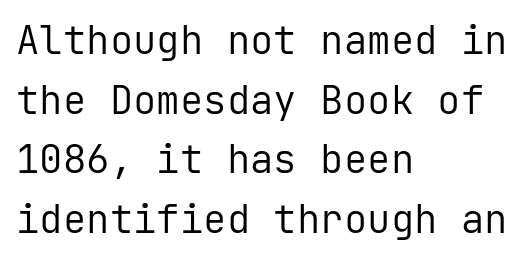
{"serif": "no", "italic": "no", "bold": "no", "weight": "regular", "width": "normal", "stroke_contrast": "low", "x_height": "medium", "monospaced": "yes", "underline": "no", "align": "left", "line_spacing": "normal", "line_spacing_ratio": 1.53, "letter_spacing": "normal", "letter_spacing_em": 0.0, "glyph_px": 39}
